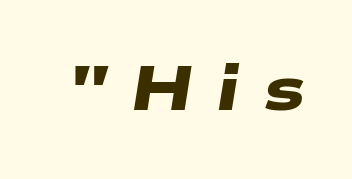
In terms of weight, the rendering is a true, heavy bold. This sample has the flowing, uneven cadence of proportional lettering. You can tell from the bare stems that sans-serif type was used. The rendering inserts visible extra space after every character. The strip under each line holds only bare page.
